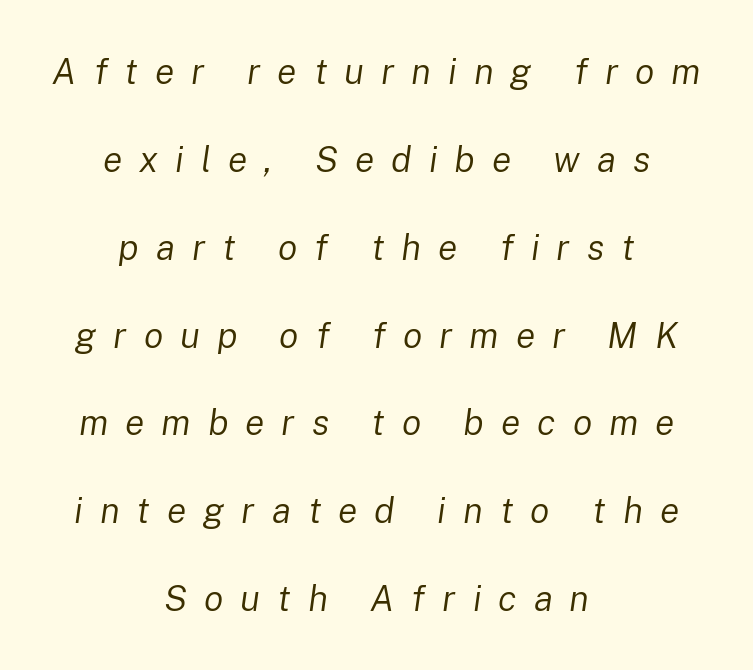
The image shows 36 px regular-weight type, italic (leaning right); set centered, loose line spacing (2.44x), unusually wide letter spacing (+0.47 em), not underlined; low stroke contrast and a medium x-height.
